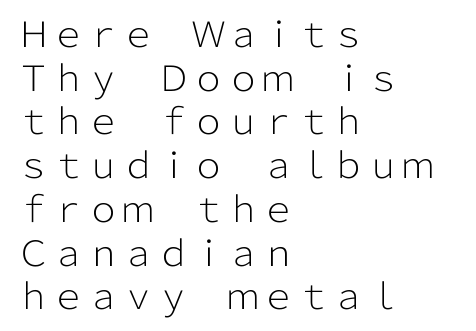
{"serif": "no", "italic": "no", "bold": "no", "weight": "light", "width": "normal", "stroke_contrast": "low", "x_height": "medium", "monospaced": "no", "underline": "no", "align": "left", "line_spacing": "normal", "line_spacing_ratio": 1.25, "letter_spacing": "normal", "letter_spacing_em": 0.0, "glyph_px": 35}
